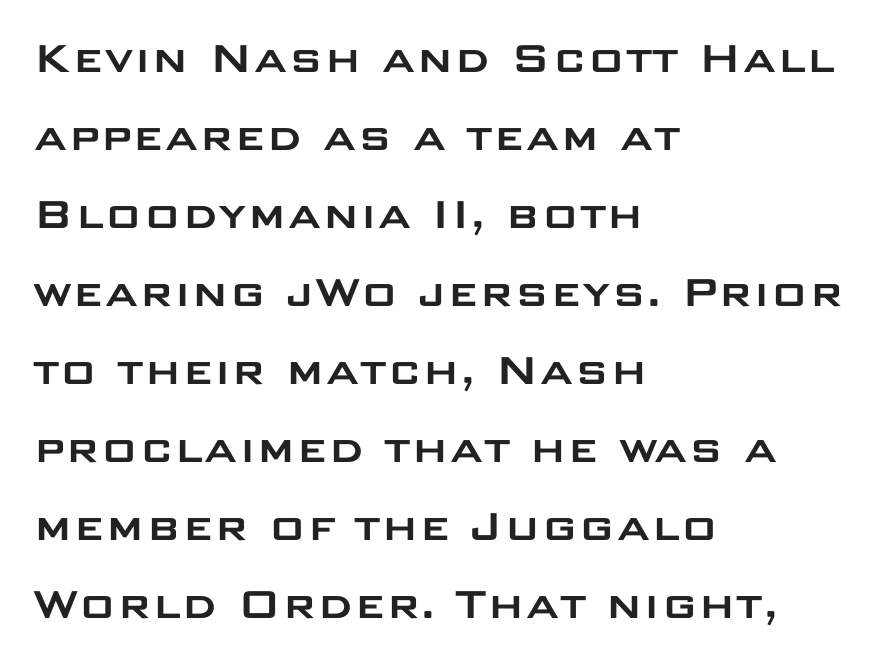
Q: Is the text italic (slanted)? A: No, it is upright.
Q: Is the typeface a serif or a sans-serif typeface? A: Sans-serif.
Q: Is the text underlined? A: No.
Q: How is the paragraph aligned? A: Left-aligned.
Q: Is the spacing between letters normal or unusually wide? A: Normal.
Q: Is the spacing between lines tight, normal or loose? A: Normal.
Q: Width (condensed, normal, or wide)? A: Wide.
Q: Stroke contrast? A: Low.
Q: x-height? A: Large.
Q: Monospaced? A: No.
